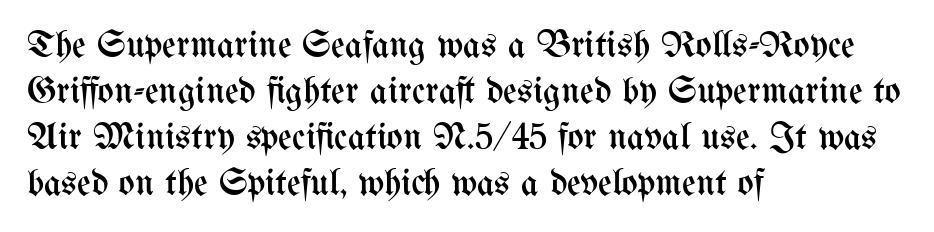
Casual observation: everything's shoved over to the left. Any mark beneath the type? The region is blank. Unlike italic type, these characters show no tilt at all. The letters advance in unequal steps, a hallmark of proportional type.
